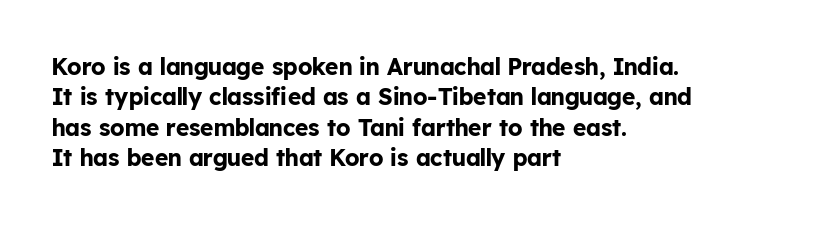
The image shows 23 px bold type, upright; set left-aligned, normal line spacing (1.32x), normal letter spacing, not underlined.
